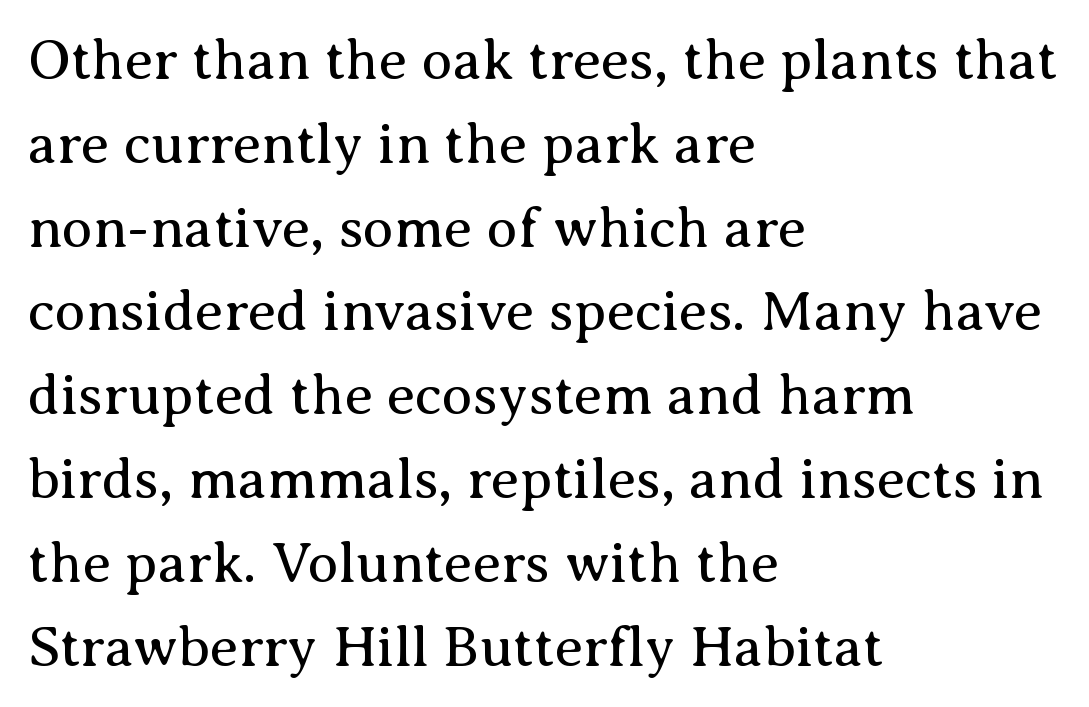
Q: Is the text bold? A: No.
Q: Is the text italic (slanted)? A: No, it is upright.
Q: Is the typeface a serif or a sans-serif typeface? A: Serif.
Q: Is the text underlined? A: No.
Q: How is the paragraph aligned? A: Left-aligned.
Q: Is the spacing between letters normal or unusually wide? A: Normal.
Q: Is the spacing between lines tight, normal or loose? A: Normal.
Q: Width (condensed, normal, or wide)? A: Normal.
Q: Stroke contrast? A: Medium.
Q: x-height? A: Medium.
Q: Monospaced? A: No.
